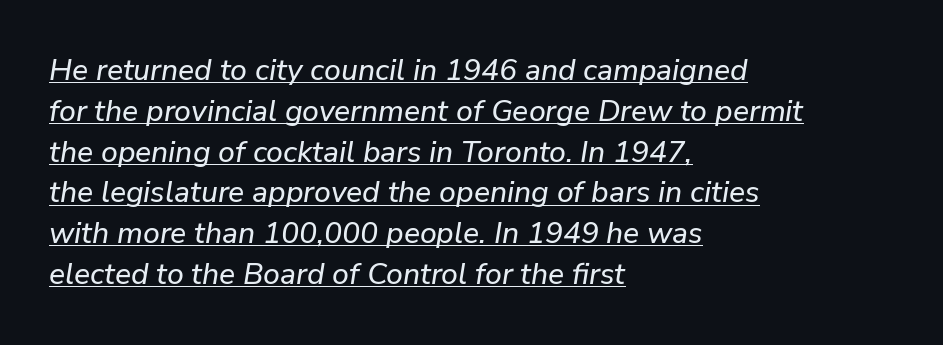
The compositor pushed each line to the left boundary. These lines keep a tight, regular rhythm from letter to letter. The passage shown is typed in a proportional face where columns would drift. In designer terms, the underline attribute is active on this setting. Each new line begins a customary step beneath the previous one. Slanted lettering throughout.
